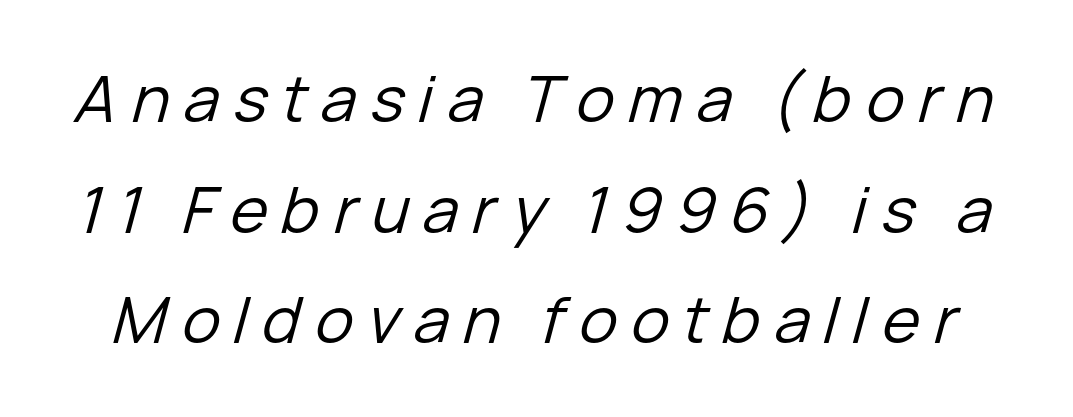
{"italic": "yes", "lean": "right", "slant_degrees": 15, "bold": "no", "weight": "regular", "width": "normal", "stroke_contrast": "low", "x_height": "medium", "monospaced": "no", "underline": "no", "line_spacing_ratio": 1.73, "letter_spacing": "wide", "letter_spacing_em": 0.22, "glyph_px": 64}
